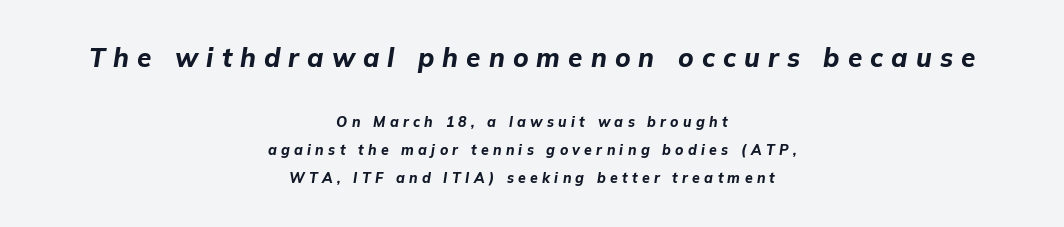
Q: Is the text bold? A: Yes.
Q: Is the text italic (slanted)? A: Yes, it leans right by about 9 degrees.
Q: Is the text underlined? A: No.
Q: How is the paragraph aligned? A: Centered.
Q: Is the spacing between letters normal or unusually wide? A: Unusually wide.
Q: Is the spacing between lines tight, normal or loose? A: Loose.
Q: Which block of text is set in a larger size, the first (top) or the second (bottom)? A: The first (top) one.
